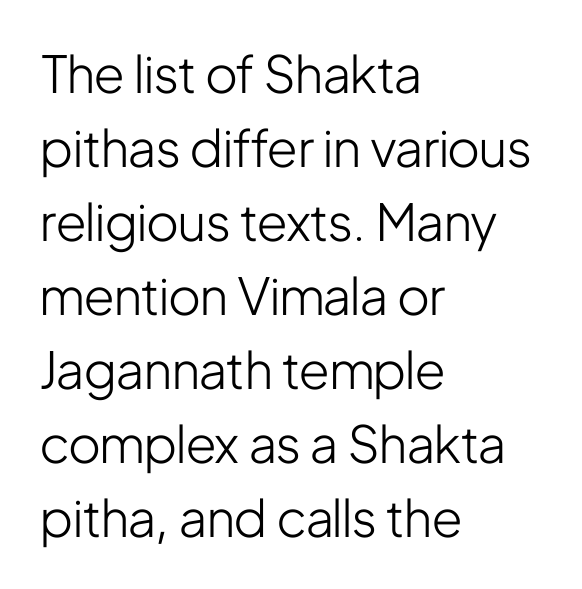
Q: Is the text bold? A: No.
Q: Is the text italic (slanted)? A: No, it is upright.
Q: Is the typeface a serif or a sans-serif typeface? A: Sans-serif.
Q: Is the text underlined? A: No.
Q: How is the paragraph aligned? A: Left-aligned.
Q: Is the spacing between letters normal or unusually wide? A: Normal.
Q: Is the spacing between lines tight, normal or loose? A: Normal.
Q: Width (condensed, normal, or wide)? A: Condensed.
Q: Stroke contrast? A: Low.
Q: x-height? A: Medium.
Q: Monospaced? A: No.
